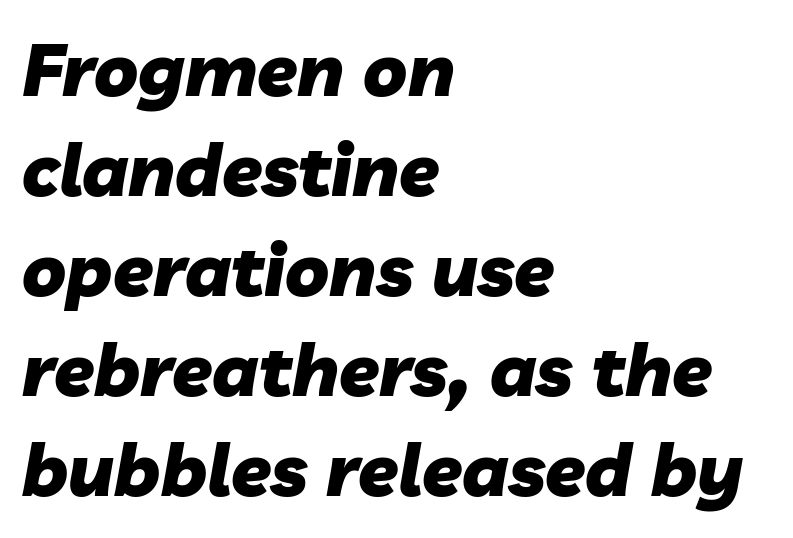
Q: Is the text bold? A: Yes.
Q: Is the text italic (slanted)? A: Yes, it leans right by about 10 degrees.
Q: Is the text underlined? A: No.
Q: How is the paragraph aligned? A: Left-aligned.
Q: Is the spacing between letters normal or unusually wide? A: Normal.
Q: Is the spacing between lines tight, normal or loose? A: Normal.
Q: Width (condensed, normal, or wide)? A: Normal.
Q: Stroke contrast? A: Low.
Q: x-height? A: Medium.
Q: Monospaced? A: No.
